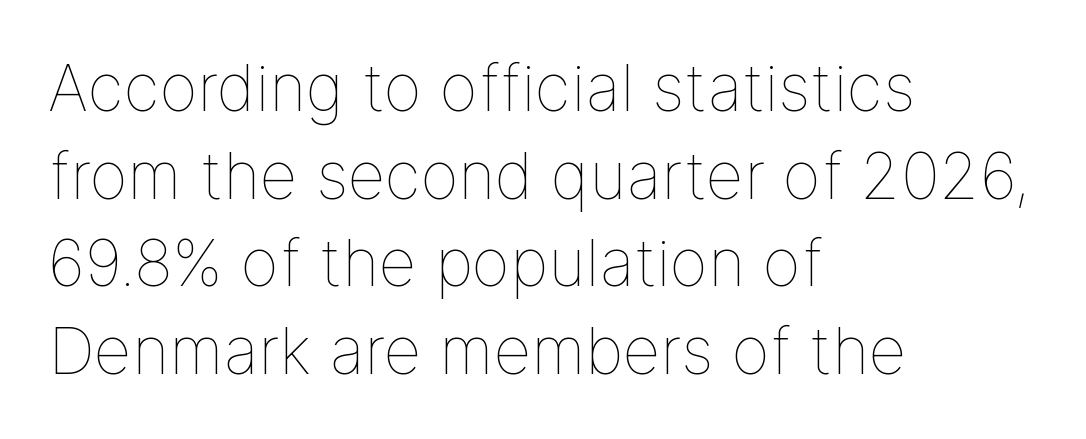
The image shows 65 px thin type, upright; set left-aligned, normal line spacing (1.35x), normal letter spacing, not underlined; low stroke contrast and a medium x-height.
